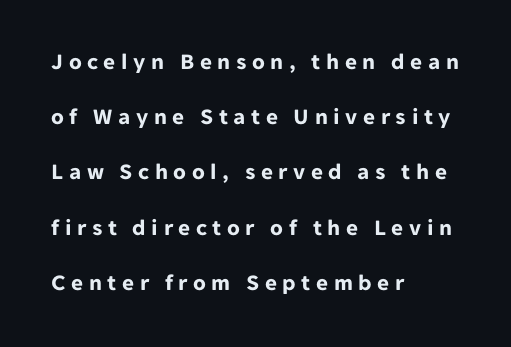
The image shows 23 px bold type, upright; set left-aligned, loose line spacing (2.4x), unusually wide letter spacing (+0.24 em), not underlined.
